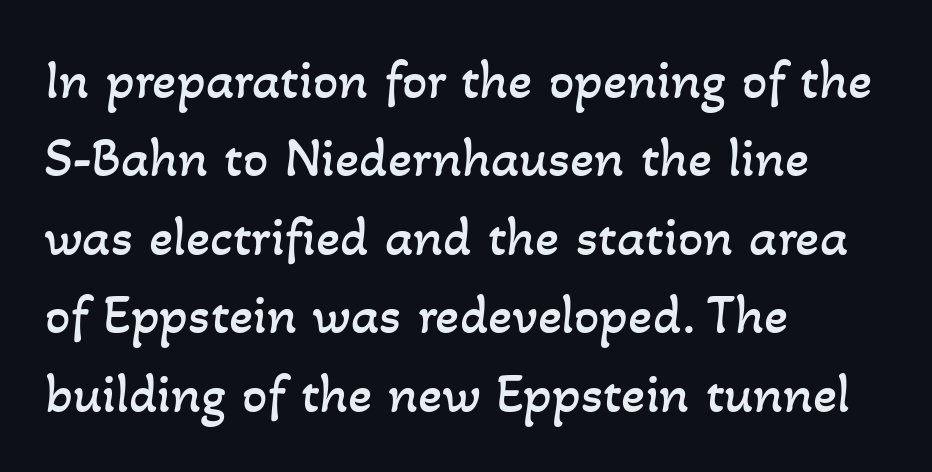
Short and long lines alike share a common starting point at left. What stands out about the letter spacing? Nothing — it is the standard amount. A typesetter would call this leading conventional body-copy spacing. The passage shown is typed in a proportional face where columns would drift. Weight class: somewhere from thin through regular.
